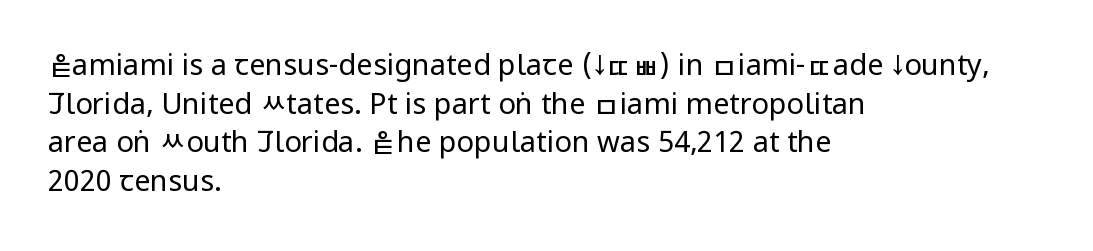
{"serif": "no", "italic": "no", "bold": "no", "weight": "regular", "width": "condensed", "stroke_contrast": "low", "x_height": "large", "monospaced": "no", "underline": "no", "align": "left", "line_spacing": "normal", "line_spacing_ratio": 1.33, "letter_spacing": "normal", "letter_spacing_em": 0.0, "glyph_px": 29}
